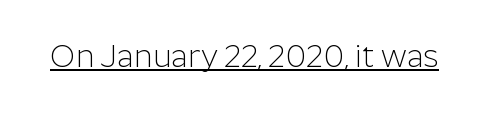
The image shows 31 px light sans-serif type, upright; set normal letter spacing, underlined; low stroke contrast and a medium x-height.
